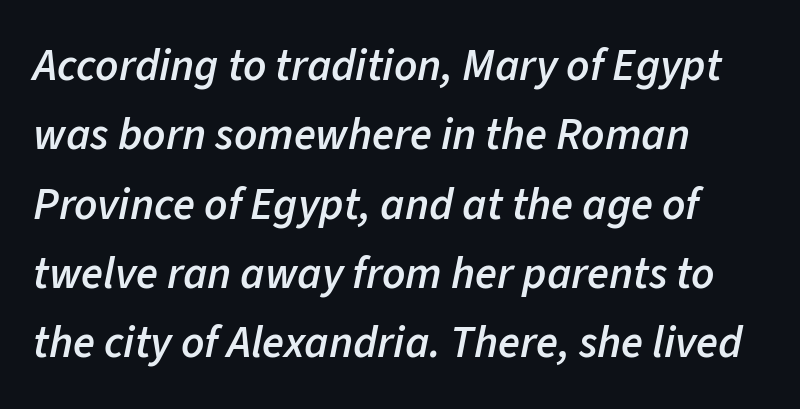
Q: Is the text bold? A: Semi-bold.
Q: Is the text italic (slanted)? A: Yes, it leans right by about 11 degrees.
Q: Is the text underlined? A: No.
Q: How is the paragraph aligned? A: Left-aligned.
Q: Is the spacing between letters normal or unusually wide? A: Normal.
Q: Is the spacing between lines tight, normal or loose? A: Normal.
Q: Width (condensed, normal, or wide)? A: Normal.
Q: Stroke contrast? A: Low.
Q: x-height? A: Medium.
Q: Monospaced? A: No.
